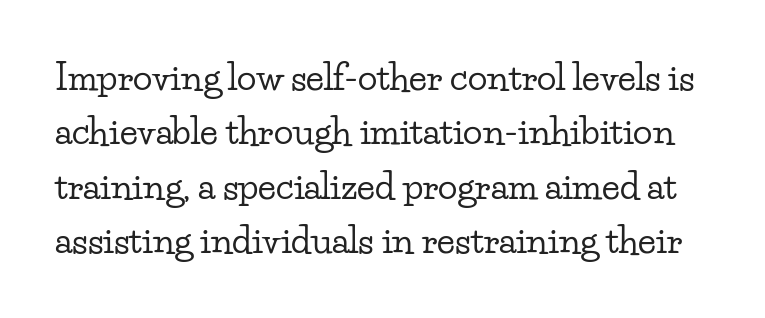
The image shows 36 px wide serif type, upright; set normal line spacing (1.51x), normal letter spacing, not underlined; low stroke contrast and a small x-height.
